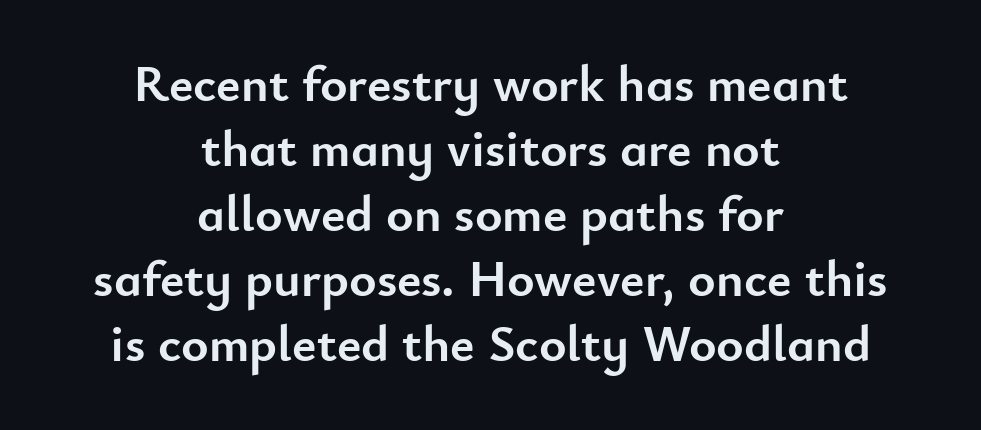
The image shows 52 px semibold sans-serif type, upright; set centered, normal line spacing (1.25x), normal letter spacing, not underlined; low stroke contrast and a small x-height.
